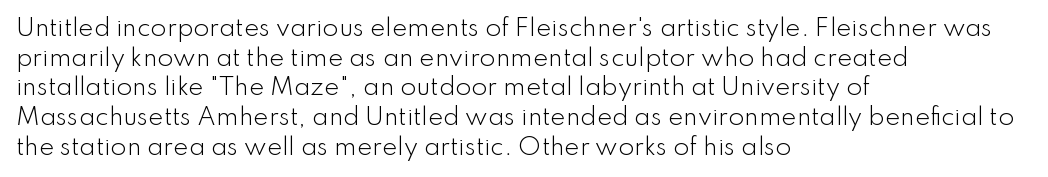
The image shows 23 px text type, upright; set left-aligned, normal line spacing (1.29x), normal letter spacing, not underlined.
